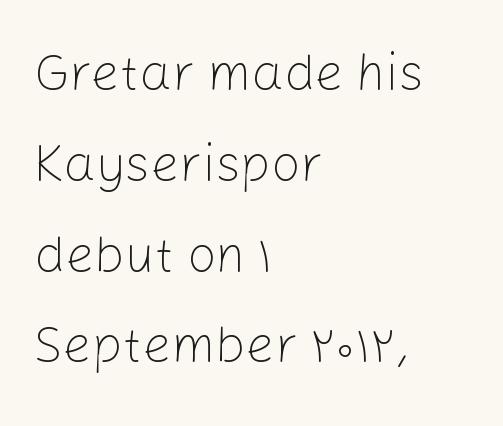
The image shows 51 px light sans-serif type, upright; set left-aligned, line spacing 1.78x, normal letter spacing, not underlined; low stroke contrast and a medium x-height.
